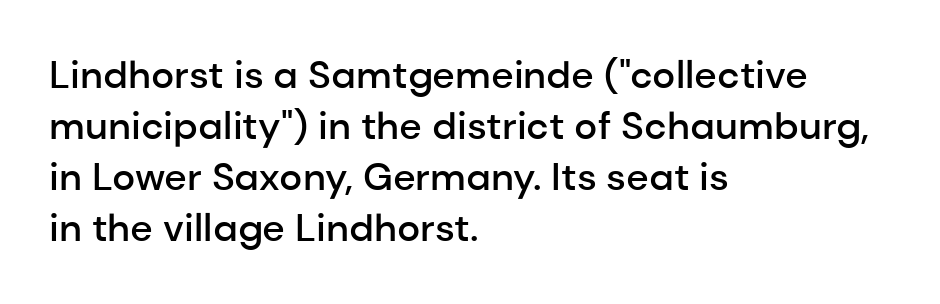
{"serif": "no", "italic": "no", "bold": "semi", "weight": "semibold", "width": "normal", "stroke_contrast": "low", "x_height": "medium", "monospaced": "no", "underline": "no", "align": "left", "line_spacing": "normal", "line_spacing_ratio": 1.31, "letter_spacing": "normal", "letter_spacing_em": 0.0, "glyph_px": 39}
